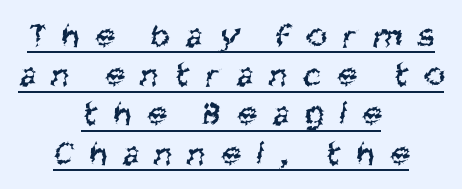
A typesetter would call this leading minimal, almost set solid. Nothing heavy about these letters — not bold at all. Do the characters align in a grid? No, the font is proportional. Honestly, the underline is the first thing you notice here. What kind of face is this? One without serifs — a sans. The text block is weighted toward neither margin, spreading evenly from the middle.
